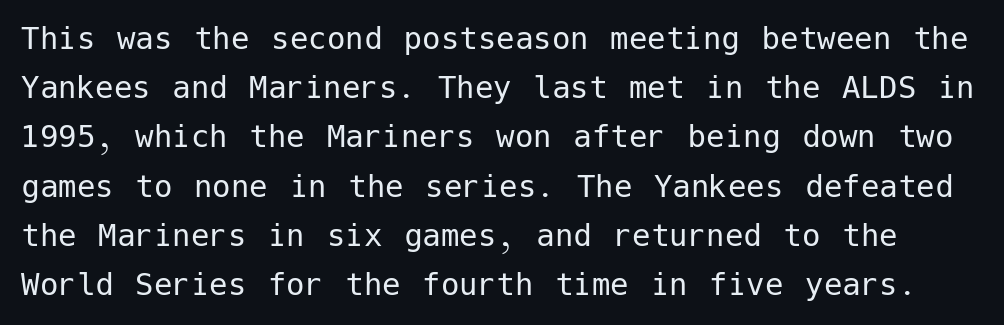
{"serif": "no", "italic": "no", "bold": "no", "weight": "regular", "width": "normal", "stroke_contrast": "low", "x_height": "medium", "underline": "no", "line_spacing": "normal", "line_spacing_ratio": 1.33, "letter_spacing": "normal", "letter_spacing_em": 0.0, "glyph_px": 37}
